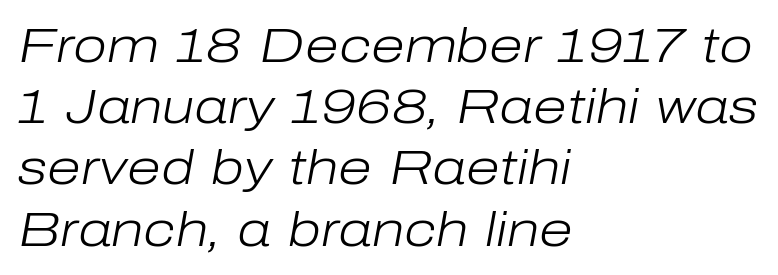
{"italic": "yes", "lean": "right", "slant_degrees": 10, "bold": "no", "weight": "light", "width": "normal", "stroke_contrast": "low", "x_height": "medium", "monospaced": "no", "underline": "no", "align": "left", "line_spacing": "normal", "line_spacing_ratio": 1.25, "letter_spacing": "normal", "letter_spacing_em": 0.0, "glyph_px": 49}
